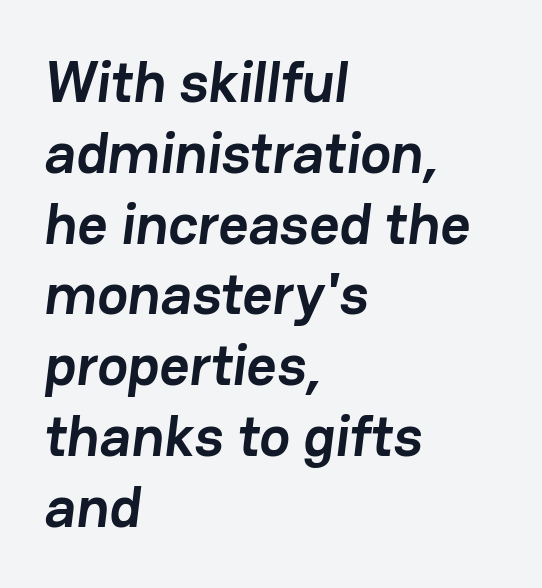
Q: Is the text bold? A: Yes.
Q: Is the typeface a serif or a sans-serif typeface? A: Sans-serif.
Q: Is the text underlined? A: No.
Q: How is the paragraph aligned? A: Left-aligned.
Q: Is the spacing between letters normal or unusually wide? A: Normal.
Q: Width (condensed, normal, or wide)? A: Normal.
Q: Stroke contrast? A: Low.
Q: x-height? A: Medium.
Q: Monospaced? A: No.
